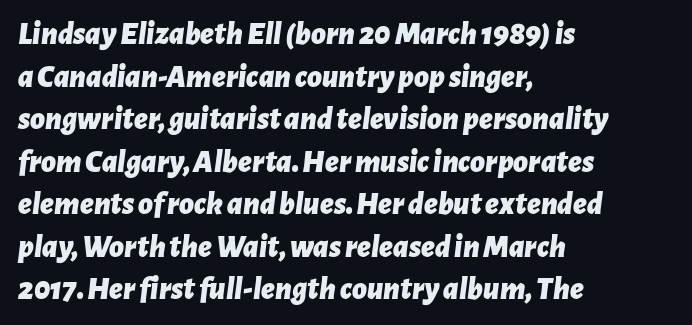
Notice how the passage keeps a crisp vertical edge on the left only. The foot of each line stays bare and open. It's the slanting kind of type. This sample keeps an unexceptional amount of space between lines. Do the characters align in a grid? No, the font is proportional. Chunky letters — that's bold for sure.
